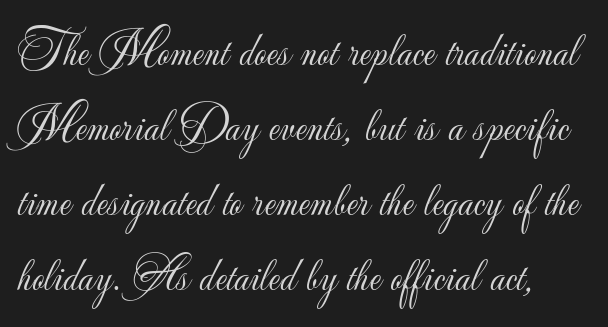
{"serif": "no", "bold": "no", "weight": "light", "width": "normal", "stroke_contrast": "low", "x_height": "small", "monospaced": "no", "underline": "no", "align": "left", "line_spacing": "normal", "line_spacing_ratio": 1.56, "letter_spacing": "normal", "letter_spacing_em": 0.0, "glyph_px": 48}
